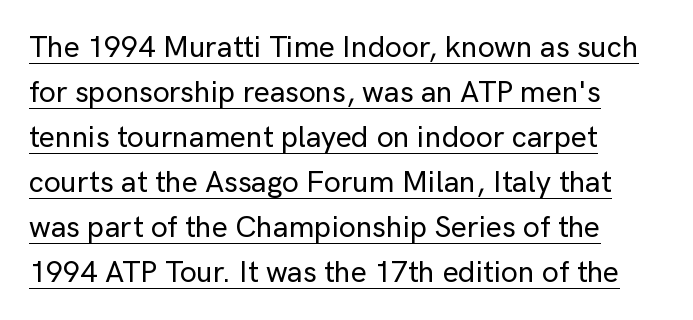
{"serif": "no", "italic": "no", "width": "normal", "stroke_contrast": "low", "x_height": "medium", "monospaced": "no", "underline": "yes", "align": "left", "line_spacing": "normal", "line_spacing_ratio": 1.5, "letter_spacing": "normal", "letter_spacing_em": 0.0, "glyph_px": 30}
